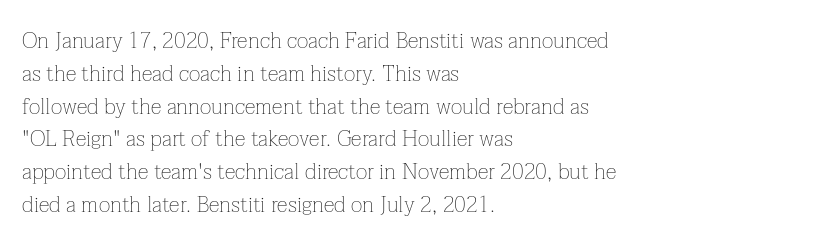
The image shows 22 px text type, upright; set left-aligned, normal line spacing (1.49x), normal letter spacing, not underlined.
